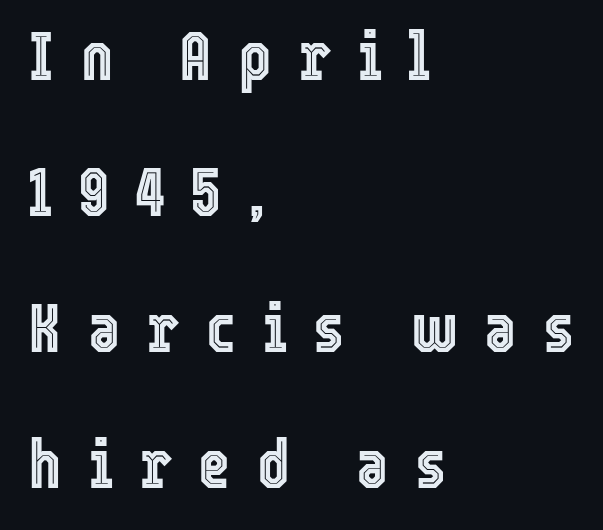
The image shows 69 px condensed type, upright; set left-aligned, loose line spacing (1.97x), unusually wide letter spacing (+0.38 em), not underlined; a medium x-height.
